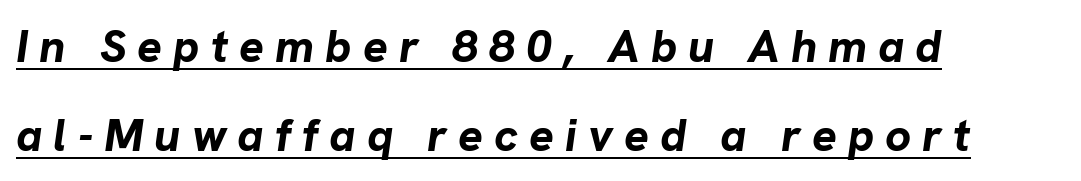
{"italic": "yes", "lean": "right", "slant_degrees": 8, "bold": "yes", "weight": "bold", "width": "normal", "stroke_contrast": "low", "x_height": "medium", "monospaced": "no", "underline": "yes", "align": "left", "line_spacing": "loose", "line_spacing_ratio": 1.93, "letter_spacing": "wide", "letter_spacing_em": 0.24, "glyph_px": 46}
